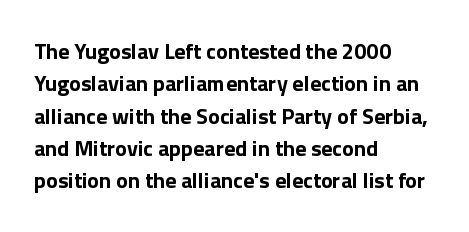
Q: Is the text bold? A: Yes.
Q: Is the text italic (slanted)? A: No, it is upright.
Q: Is the text underlined? A: No.
Q: How is the paragraph aligned? A: Left-aligned.
Q: Is the spacing between letters normal or unusually wide? A: Normal.
Q: Is the spacing between lines tight, normal or loose? A: Normal.
